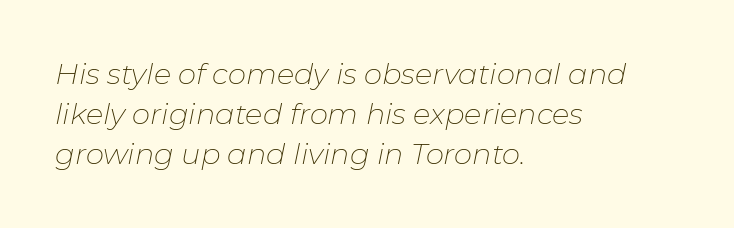
Q: Is the text bold? A: No.
Q: Is the text italic (slanted)? A: Yes, it leans right by about 11 degrees.
Q: Is the text underlined? A: No.
Q: How is the paragraph aligned? A: Left-aligned.
Q: Is the spacing between letters normal or unusually wide? A: Normal.
Q: Is the spacing between lines tight, normal or loose? A: Normal.
Q: Width (condensed, normal, or wide)? A: Normal.
Q: Stroke contrast? A: Low.
Q: x-height? A: Medium.
Q: Monospaced? A: No.
